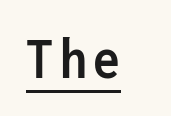
The image shows 60 px semibold, condensed sans-serif type, upright, monospaced; set underlined; low stroke contrast and a medium x-height.
